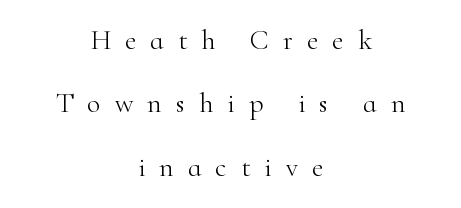
The image shows 28 px light serif type, upright; set centered, loose line spacing (2.26x), unusually wide letter spacing (+0.5 em), not underlined; high stroke contrast and a small x-height.
